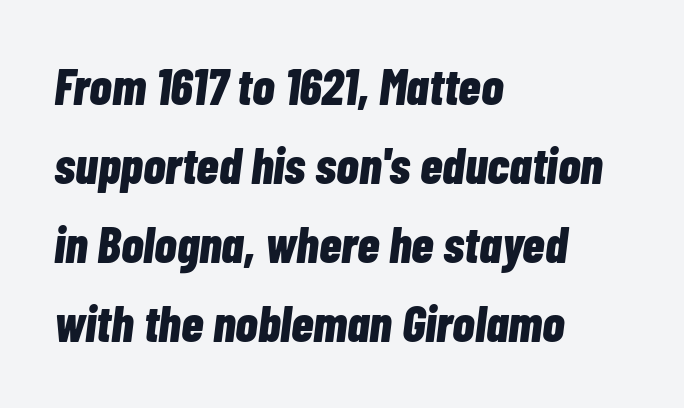
The image shows 51 px bold, condensed type, italic (leaning right); set left-aligned, normal line spacing (1.55x), normal letter spacing, not underlined; low stroke contrast and a medium x-height.
